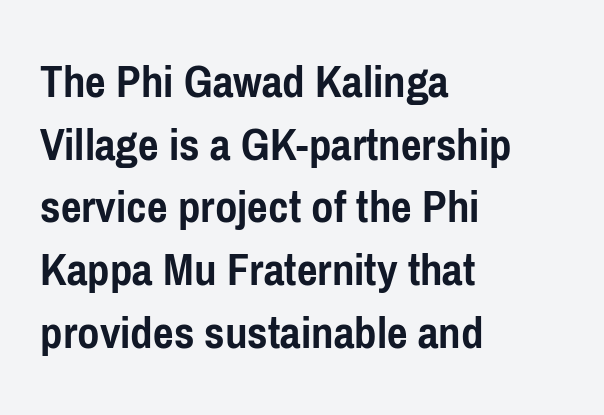
Q: Is the text bold? A: Yes.
Q: Is the text italic (slanted)? A: No, it is upright.
Q: Is the typeface a serif or a sans-serif typeface? A: Sans-serif.
Q: Is the text underlined? A: No.
Q: How is the paragraph aligned? A: Left-aligned.
Q: Is the spacing between letters normal or unusually wide? A: Normal.
Q: Is the spacing between lines tight, normal or loose? A: Normal.
Q: Width (condensed, normal, or wide)? A: Condensed.
Q: Stroke contrast? A: Low.
Q: x-height? A: Medium.
Q: Monospaced? A: No.
